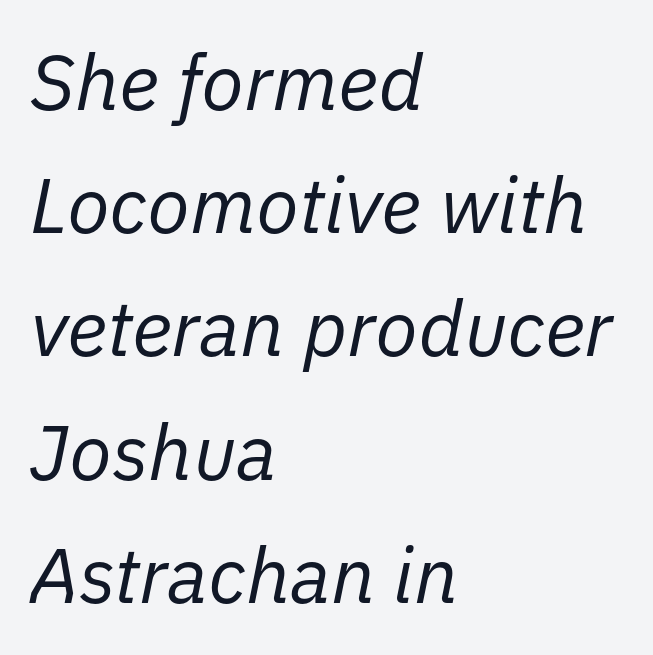
The image shows 78 px regular-weight type, italic (leaning right); set left-aligned, normal line spacing (1.58x), normal letter spacing, not underlined; low stroke contrast and a medium x-height.
